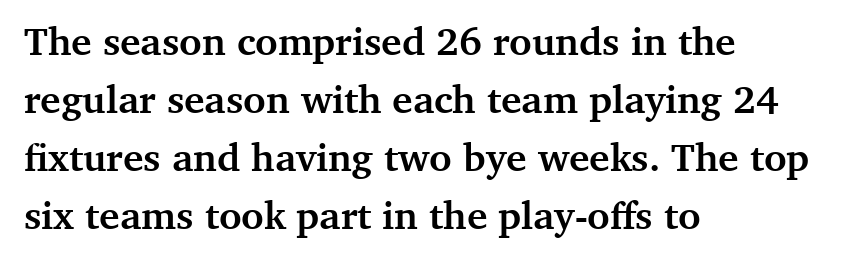
{"serif": "yes", "italic": "no", "bold": "yes", "weight": "semibold", "width": "normal", "stroke_contrast": "medium", "x_height": "medium", "monospaced": "no", "underline": "no", "align": "left", "line_spacing": "normal", "line_spacing_ratio": 1.49, "letter_spacing": "normal", "letter_spacing_em": 0.0, "glyph_px": 39}
